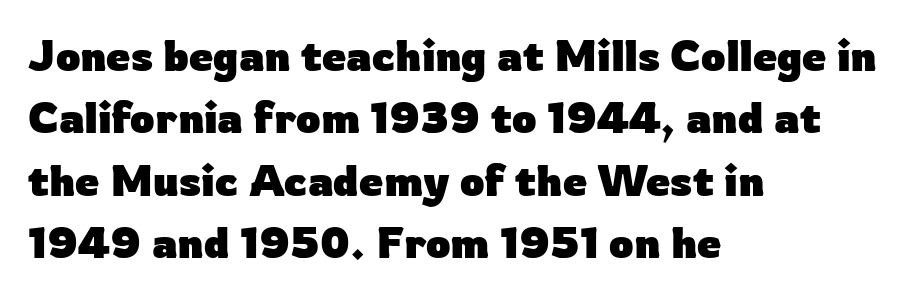
The image shows 43 px heavy sans-serif type, upright; set left-aligned, normal line spacing (1.45x), normal letter spacing, not underlined; low stroke contrast and a medium x-height.
